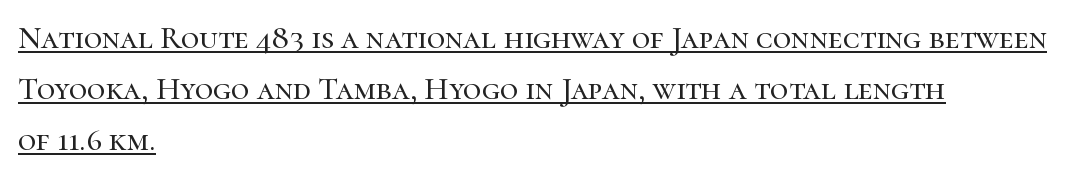
The image shows 32 px serif type, upright; set left-aligned, normal line spacing (1.59x), normal letter spacing, underlined; high stroke contrast and a medium x-height.
